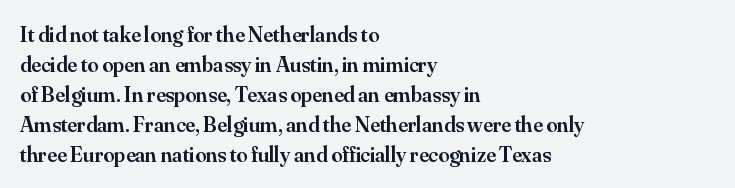
{"italic": "no", "bold": "semi", "underline": "no", "align": "left", "line_spacing": "normal", "line_spacing_ratio": 1.36, "letter_spacing": "normal", "letter_spacing_em": 0.0, "glyph_px": 22}
